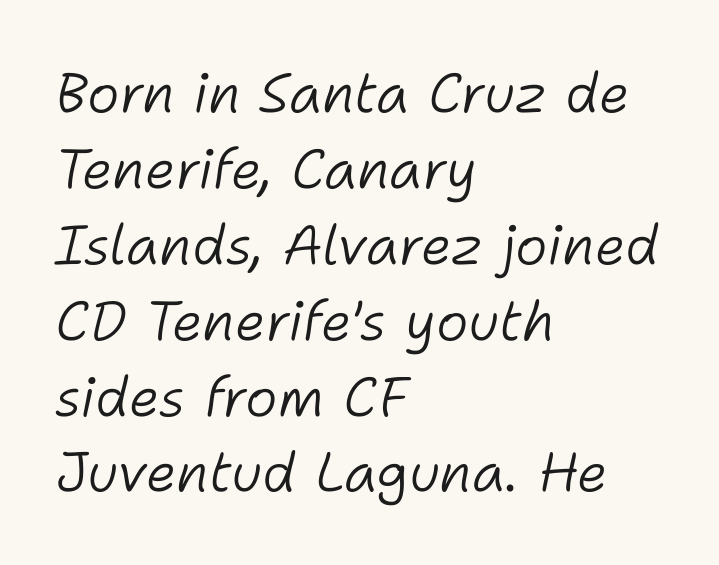
Q: Is the text bold? A: No.
Q: Is the text italic (slanted)? A: Yes, it leans right by about 11 degrees.
Q: Is the text underlined? A: No.
Q: How is the paragraph aligned? A: Left-aligned.
Q: Is the spacing between letters normal or unusually wide? A: Normal.
Q: Is the spacing between lines tight, normal or loose? A: Normal.
Q: Width (condensed, normal, or wide)? A: Normal.
Q: Stroke contrast? A: Low.
Q: x-height? A: Medium.
Q: Monospaced? A: No.
